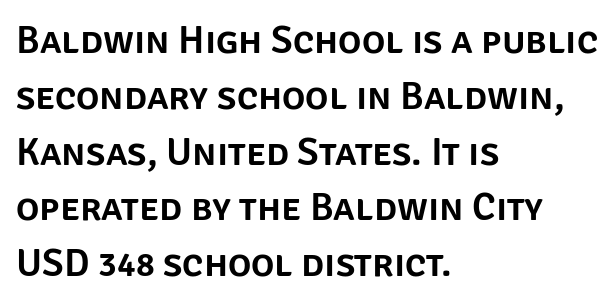
Reading down the block, your eye returns to a fixed left position each line. Spacing verdict: proportional, widths tailored to each character. When letters stand straight like this, we call the style roman or upright. A typesetter would label this face a sans.
